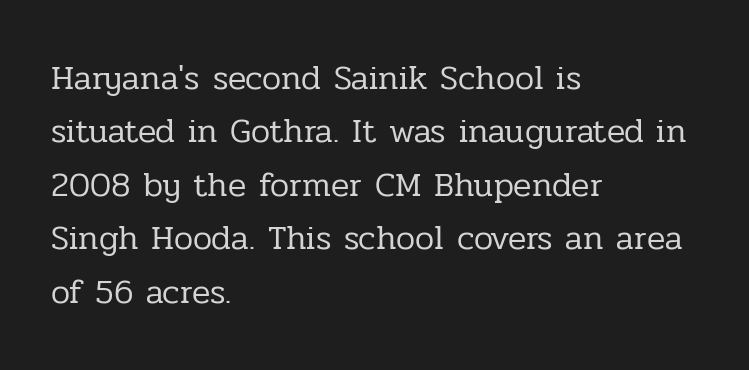
The image shows 34 px regular-weight serif type, upright; set left-aligned, normal line spacing (1.57x), normal letter spacing, not underlined; low stroke contrast and a medium x-height.
